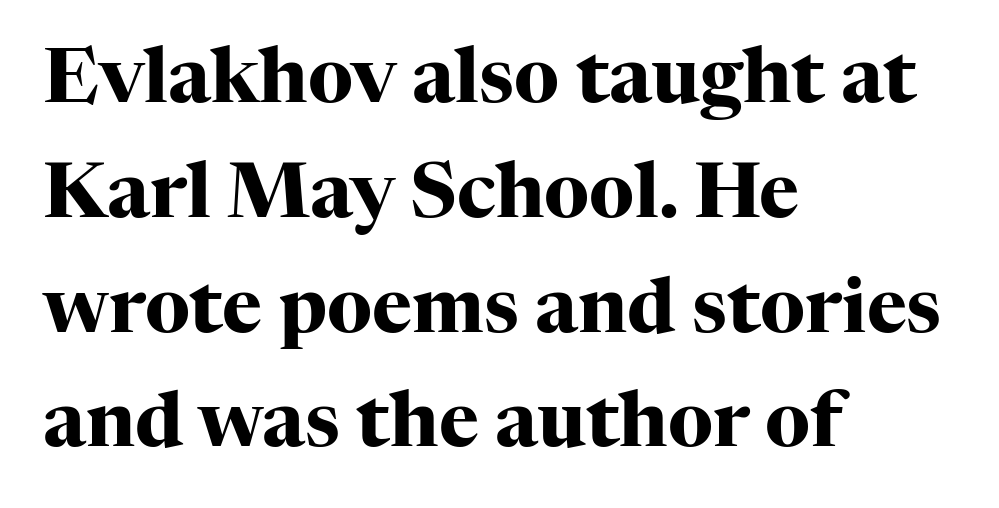
{"serif": "yes", "italic": "no", "bold": "yes", "weight": "heavy", "width": "normal", "stroke_contrast": "high", "x_height": "medium", "monospaced": "no", "underline": "no", "align": "left", "line_spacing": "normal", "line_spacing_ratio": 1.51, "letter_spacing": "normal", "letter_spacing_em": 0.0, "glyph_px": 76}
